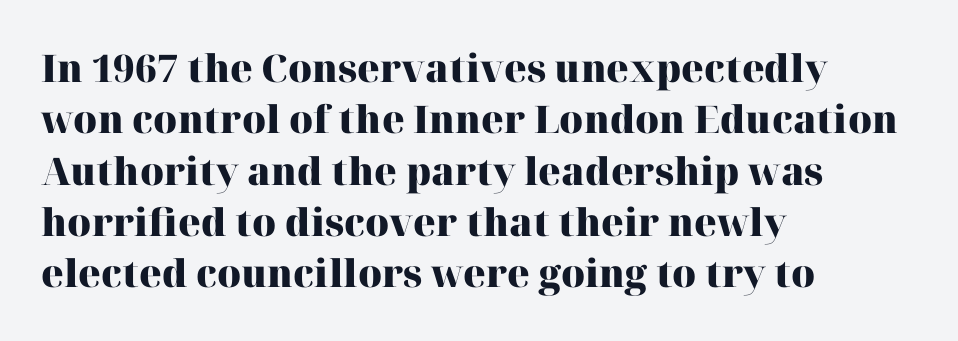
{"serif": "yes", "italic": "no", "bold": "yes", "weight": "heavy", "width": "normal", "stroke_contrast": "high", "x_height": "medium", "monospaced": "no", "underline": "no", "align": "left", "line_spacing": "normal", "line_spacing_ratio": 1.35, "letter_spacing": "normal", "letter_spacing_em": 0.0, "glyph_px": 38}
